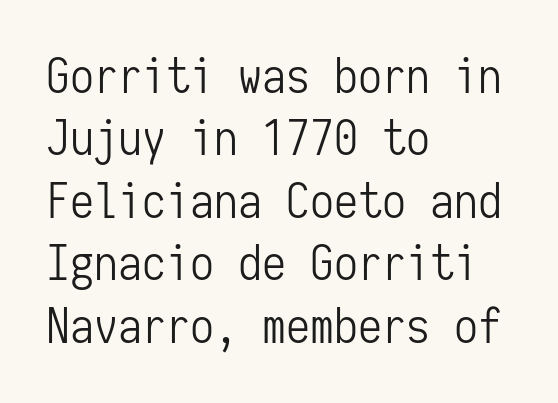
One-word summary of the alignment: left. This is roman type, the default non-slanted kind. The letters march in equal steps, a hallmark of fixed-pitch type. Words appear dense and cohesive because spacing is normal. No word sits above an underline. Compared with a typical body face, this is equally light or lighter still.
